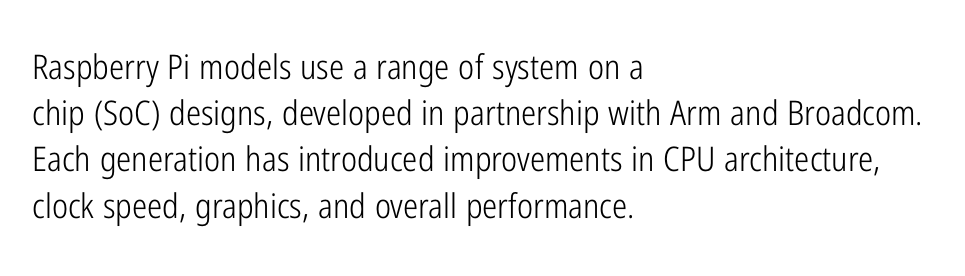
Unlike a traditional serif, this face leaves its strokes unadorned. The rendering keeps characters at their native spacing. A student would call this left alignment; a typographer would say flush left, rag right. Summary of vertical rhythm: regular, with standard interline spacing. The letters advance in unequal steps, a hallmark of proportional type. The cut favours lightness, reaching ordinary text weight at its darkest.
